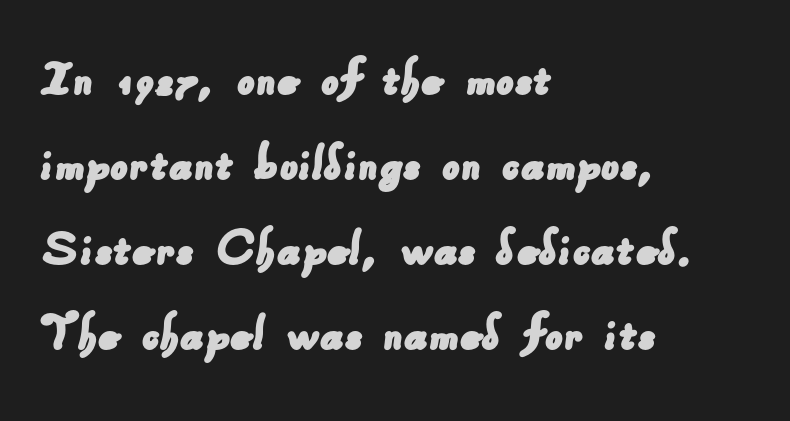
The face used here is rendered with its standard letterfit. Does the copy run flush right? No — it runs flush left. These lines sit exactly where default settings would place them. Letters rest on an invisible, unmarked baseline. Each letter's strokes conclude bluntly, with no projecting serifs. Here the designer chose a conventional face with non-uniform glyph widths.
